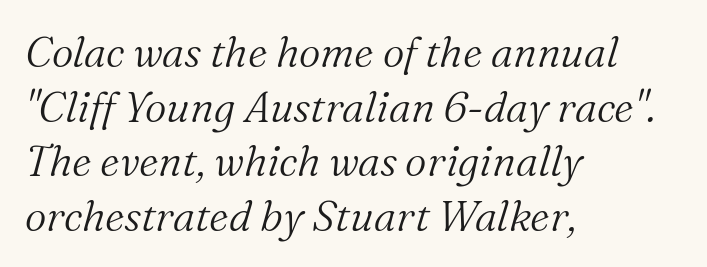
{"serif": "yes", "italic": "yes", "lean": "right", "slant_degrees": 16, "bold": "no", "weight": "light", "width": "normal", "stroke_contrast": "medium", "x_height": "medium", "monospaced": "no", "underline": "no", "align": "left", "line_spacing": "normal", "line_spacing_ratio": 1.3, "letter_spacing": "normal", "letter_spacing_em": 0.0, "glyph_px": 42}
